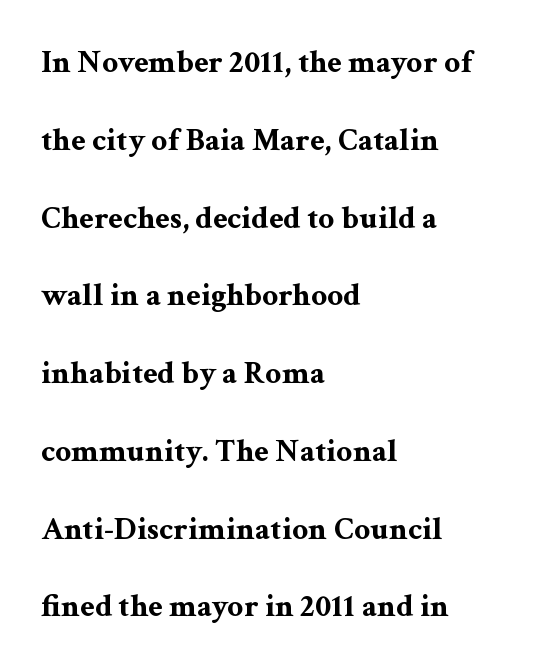
Designer's note — italics off, roman on. Heavy-handed strokes throughout: this text is bold. The strip under each line holds only bare page. The characters display serif detailing at their extremities. What stands out about the letter spacing? Nothing — it is the standard amount.
